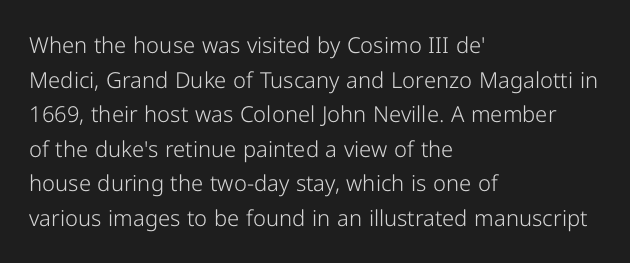
Q: Is the text bold? A: No.
Q: Is the text italic (slanted)? A: No, it is upright.
Q: Is the text underlined? A: No.
Q: How is the paragraph aligned? A: Left-aligned.
Q: Is the spacing between letters normal or unusually wide? A: Normal.
Q: Is the spacing between lines tight, normal or loose? A: Normal.
